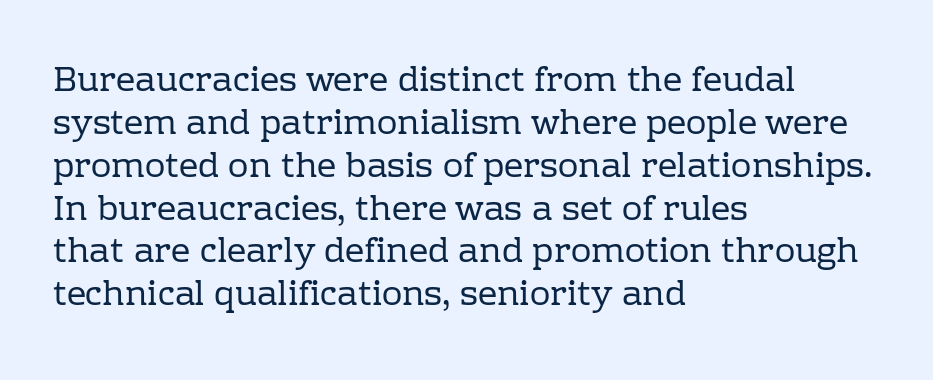
{"serif": "yes", "italic": "no", "bold": "no", "weight": "regular", "width": "normal", "stroke_contrast": "low", "x_height": "medium", "monospaced": "no", "underline": "no", "align": "left", "line_spacing": "normal", "line_spacing_ratio": 1.26, "letter_spacing": "normal", "letter_spacing_em": 0.0, "glyph_px": 34}
